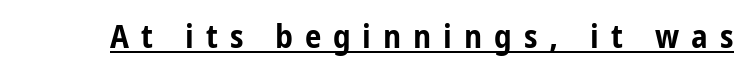
The image shows 33 px bold, condensed sans-serif type, upright; set unusually wide letter spacing (+0.36 em), underlined; low stroke contrast and a medium x-height.
